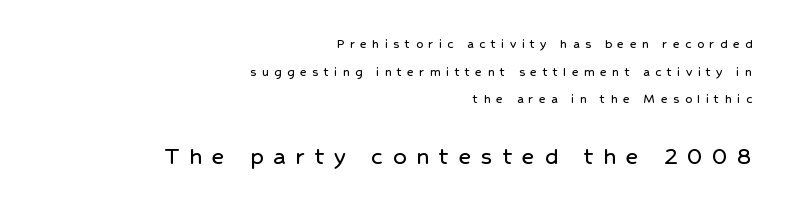
{"italic": "no", "underline": "no", "align": "right", "line_spacing": "loose", "line_spacing_ratio": 1.98, "letter_spacing": "wide", "letter_spacing_em": 0.39, "larger_block": "second", "size_ratio": 1.86, "glyph_px": 26}
